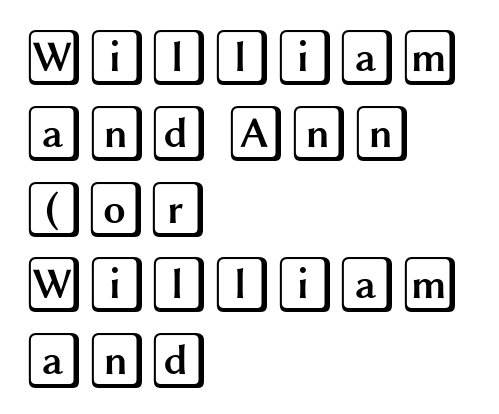
The image shows 57 px wide type, upright; set left-aligned, normal line spacing (1.33x), normal letter spacing, not underlined; a large x-height.
